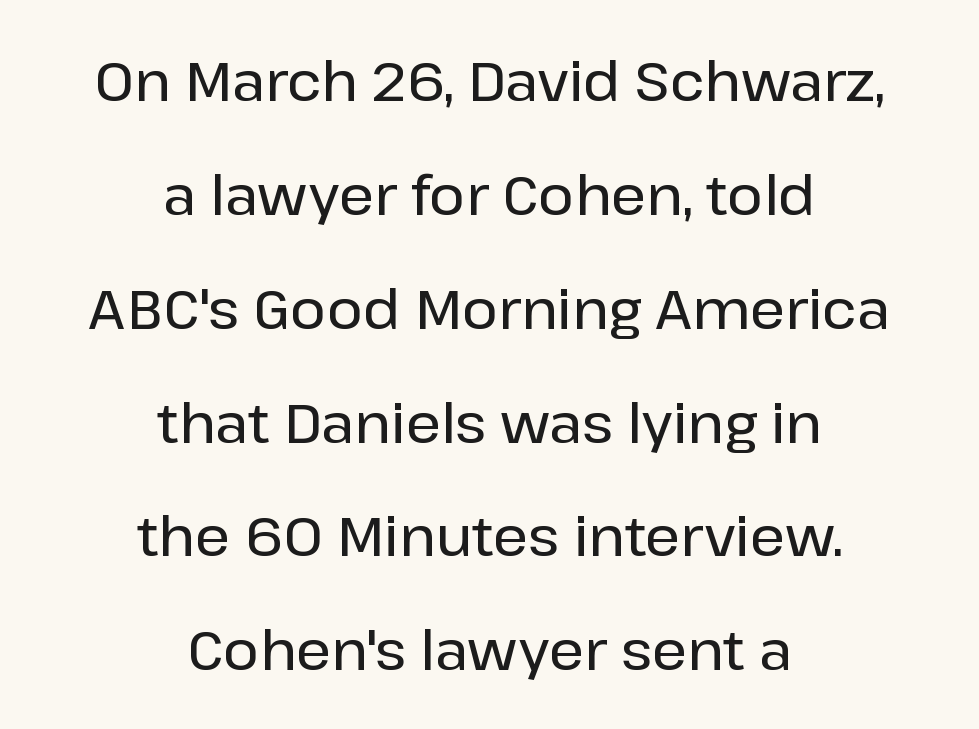
The image shows 55 px sans-serif type, upright; set centered, loose line spacing (2.07x), normal letter spacing, not underlined; low stroke contrast and a medium x-height.
